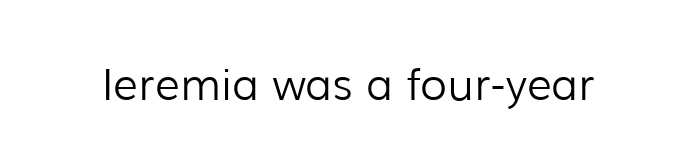
{"serif": "no", "italic": "no", "bold": "no", "weight": "light", "width": "normal", "stroke_contrast": "low", "x_height": "medium", "monospaced": "no", "underline": "no", "letter_spacing": "normal", "letter_spacing_em": 0.0, "glyph_px": 44}
